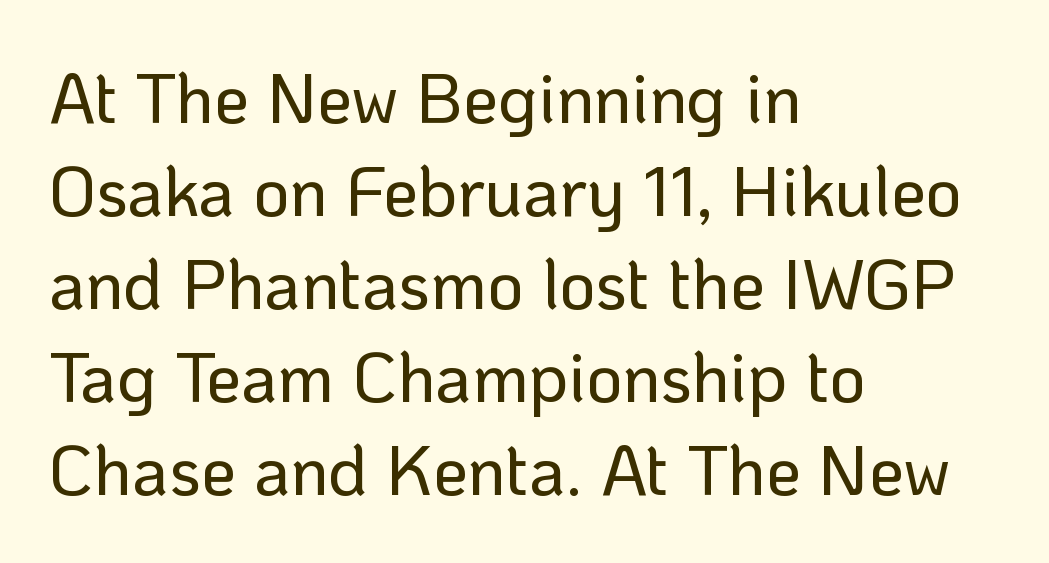
{"serif": "no", "italic": "no", "width": "normal", "stroke_contrast": "low", "x_height": "medium", "monospaced": "no", "underline": "no", "align": "left", "line_spacing": "normal", "line_spacing_ratio": 1.33, "letter_spacing": "normal", "letter_spacing_em": 0.0, "glyph_px": 70}
